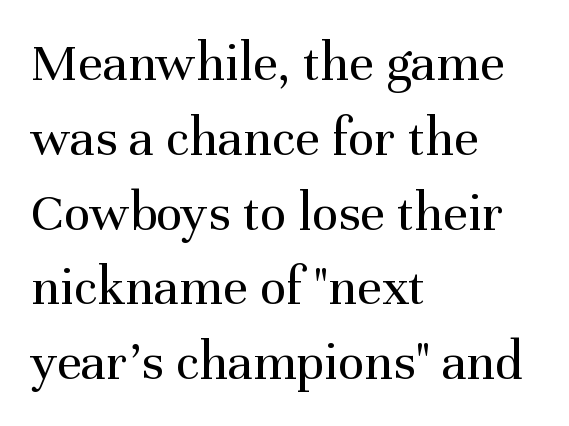
The image shows 55 px regular-weight serif type, upright; set left-aligned, normal line spacing (1.36x), normal letter spacing, not underlined; medium stroke contrast and a medium x-height.
